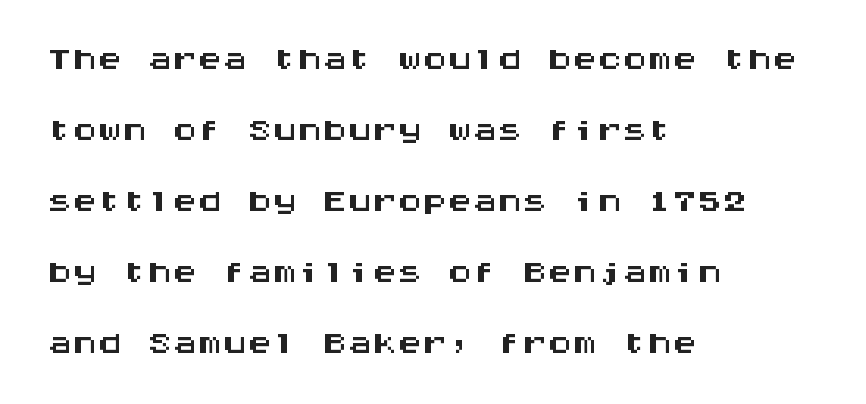
The font family rendered here belongs to the sans-serif group. The letters sit at their default tracking, neither squeezed nor spread. Nope, not italic — everything's standing straight. Is the block centered? No — it sits flush against the left margin.
